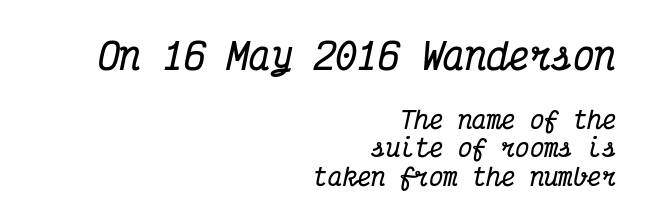
Q: Is the text bold? A: Yes.
Q: Is the text italic (slanted)? A: Yes, it leans right by about 12 degrees.
Q: Is the typeface a serif or a sans-serif typeface? A: Serif.
Q: Is the text underlined? A: No.
Q: How is the paragraph aligned? A: Right-aligned.
Q: Is the spacing between letters normal or unusually wide? A: Normal.
Q: Which block of text is set in a larger size, the first (top) or the second (bottom)? A: The first (top) one.
Q: Width (condensed, normal, or wide)? A: Condensed.
Q: Stroke contrast? A: Medium.
Q: x-height? A: Medium.
Q: Monospaced? A: Yes.
